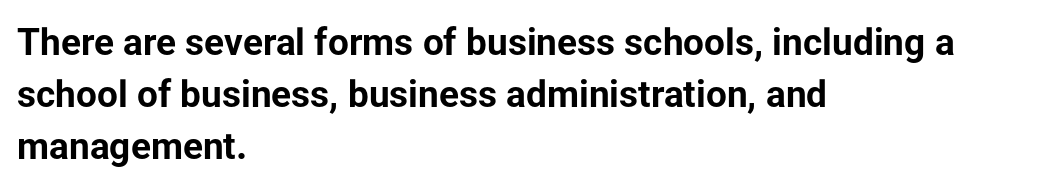
Where is the straight margin? On the left. Descender tails drop into unmarked territory. Students, note that the glyphs here touch the page at normal intervals. Unlike a traditional serif, this face leaves its strokes unadorned. Proportional: the letters do not fall into vertical columns.
